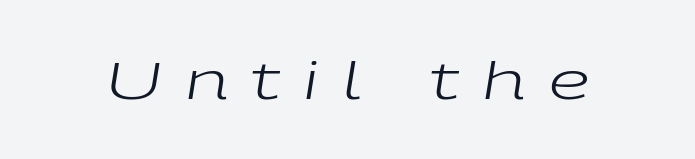
The image shows 52 px regular-weight, wide type, italic (leaning right); set unusually wide letter spacing (+0.44 em), not underlined; low stroke contrast and a medium x-height.
